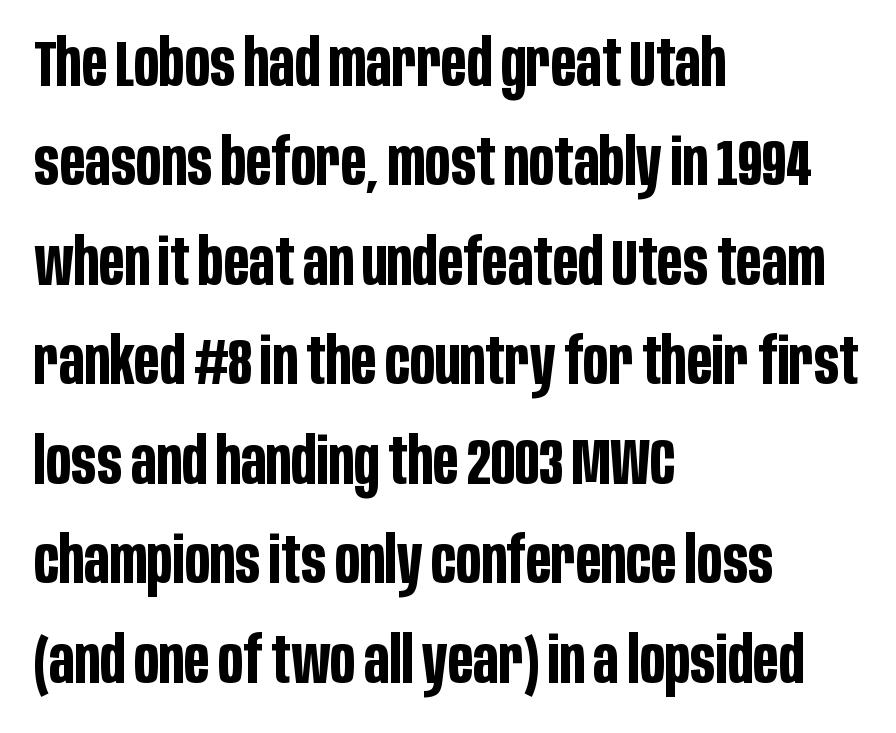
{"serif": "no", "italic": "no", "bold": "yes", "weight": "bold", "width": "condensed", "stroke_contrast": "low", "x_height": "large", "monospaced": "no", "underline": "no", "align": "left", "line_spacing": "normal", "line_spacing_ratio": 1.53, "letter_spacing": "normal", "letter_spacing_em": 0.0, "glyph_px": 65}
